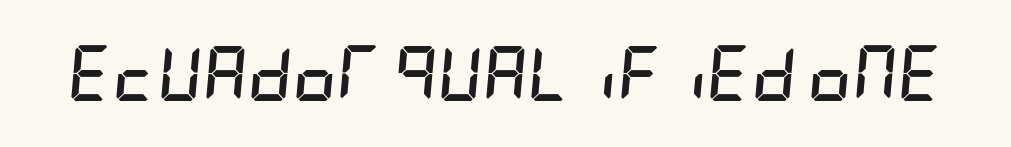
Q: Is the text bold? A: Yes.
Q: Is the text italic (slanted)? A: Yes, it leans right by about 5 degrees.
Q: Is the text underlined? A: No.
Q: Is the spacing between letters normal or unusually wide? A: Normal.
Q: Width (condensed, normal, or wide)? A: Condensed.
Q: Stroke contrast? A: Low.
Q: x-height? A: Large.
